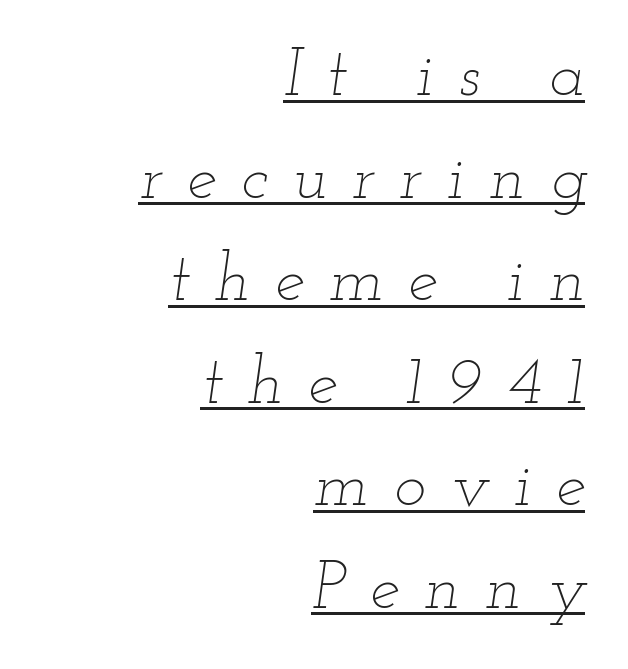
Which margin do the lines hug? The right one — the left edge is uneven. Weight: regular or lighter. The face used here has a pronounced slope to its letters. This rendering features underlined lettering. The letters advance in unequal steps, a hallmark of proportional type. What stands out about the letter spacing? Its width — letters are far apart.
